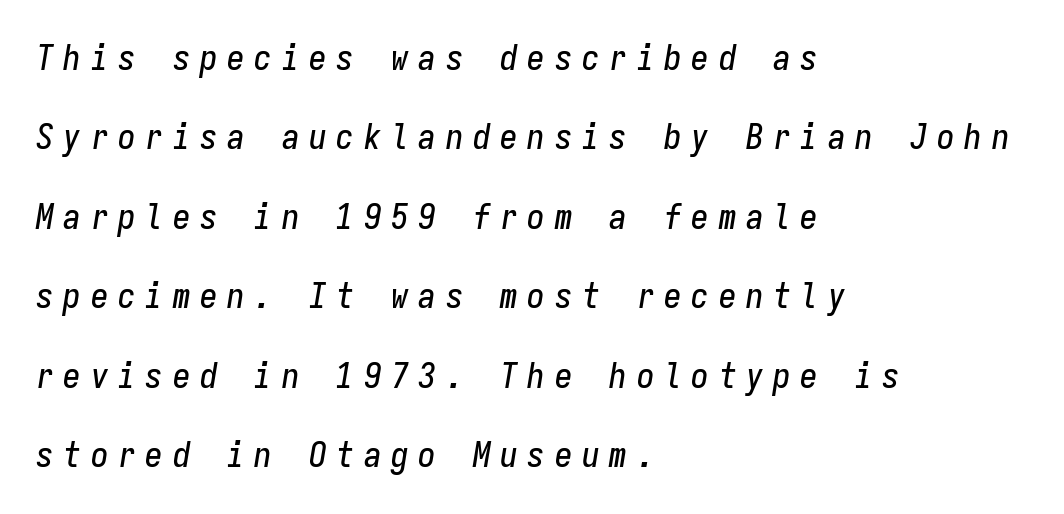
Q: Is the text italic (slanted)? A: Yes, it leans right by about 9 degrees.
Q: Is the text underlined? A: No.
Q: How is the paragraph aligned? A: Left-aligned.
Q: Is the spacing between letters normal or unusually wide? A: Unusually wide.
Q: Is the spacing between lines tight, normal or loose? A: Loose.
Q: Width (condensed, normal, or wide)? A: Condensed.
Q: Stroke contrast? A: Low.
Q: x-height? A: Medium.
Q: Monospaced? A: Yes.
